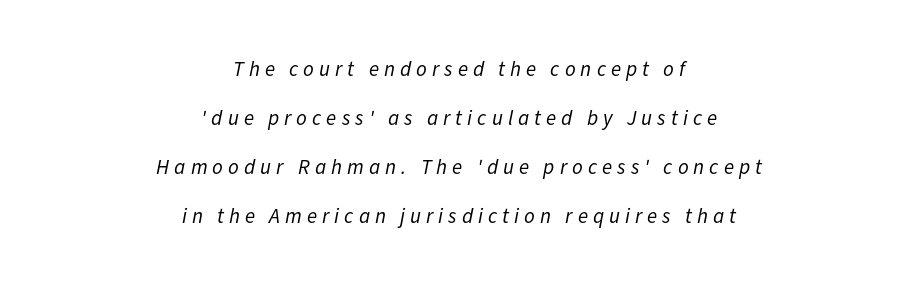
Bold? No — there's no thickening of the strokes. The lines are spread far apart with generous leading. You could only call the tracking loose — the letters float apart. Underlining? Definitely not there.
